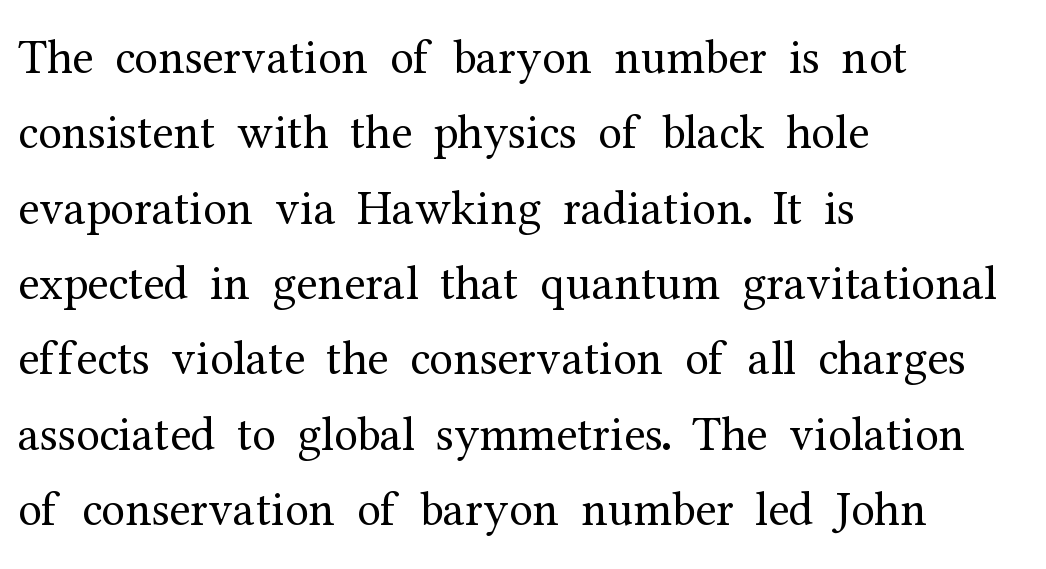
Descenders hang freely into open space. One-word summary of the alignment: left. Compared with typical body copy, the letter spacing here is the same. The rendering uses natural spacing where letterforms have individual widths.
